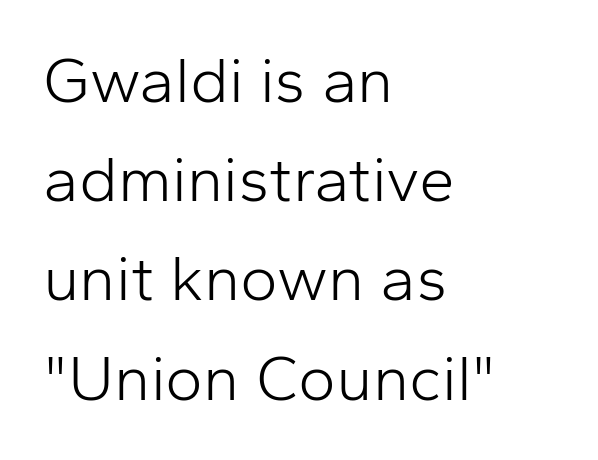
The image shows 64 px light sans-serif type, upright; set left-aligned, normal line spacing (1.55x), normal letter spacing, not underlined; low stroke contrast and a medium x-height.
